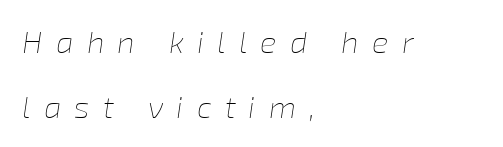
Vertical spacing — loose. In CSS terms this would be text-align: left. Decoration check: the copy has no underline. Looks like regular typesetting: each glyph gets only the width it needs.
